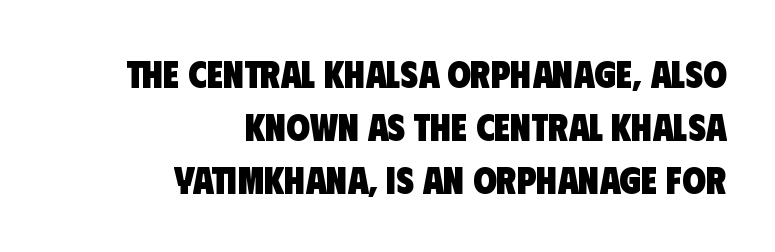
The image shows 38 px heavy, condensed sans-serif type; set right-aligned, normal line spacing (1.4x), normal letter spacing, not underlined; low stroke contrast and a large x-height.
